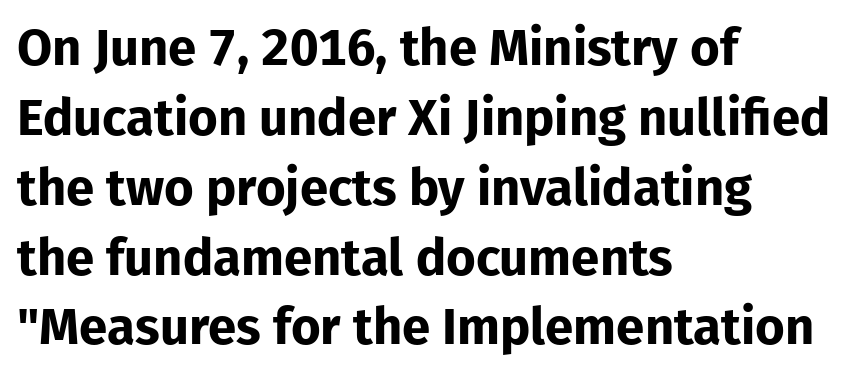
The image shows 51 px bold sans-serif type, upright; set left-aligned, normal line spacing (1.37x), normal letter spacing, not underlined; low stroke contrast and a medium x-height.
